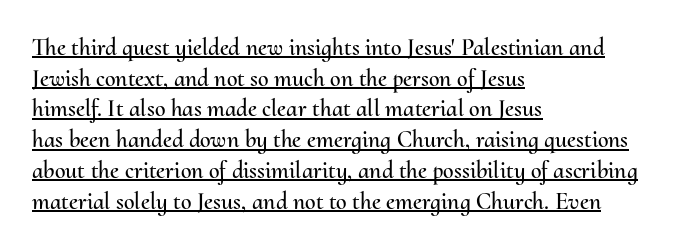
The rows are spaced the way most documents space them. The font's upright variant was chosen for this text. Line starts are locked; line ends wander. The line texture is even and compact thanks to regular tracking.
